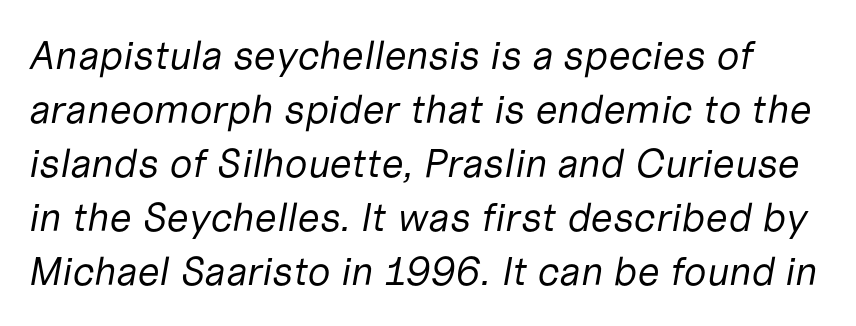
There is no visible air inserted between adjacent glyphs. The lettering tilts uniformly, giving the passage an italic look. The rendering uses a moderate line-height, typical for paragraphs. The passage shown is typed in a proportional face where columns would drift. No heavy texture on the line: the type isn't bold. Letters rest on an invisible, unmarked baseline.
